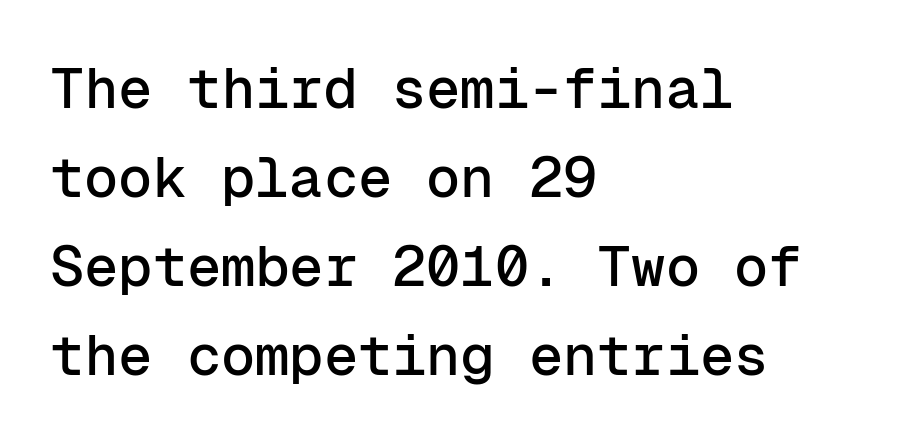
The image shows 57 px sans-serif type, upright, monospaced; set left-aligned, normal line spacing (1.56x), normal letter spacing, not underlined; low stroke contrast and a medium x-height.
